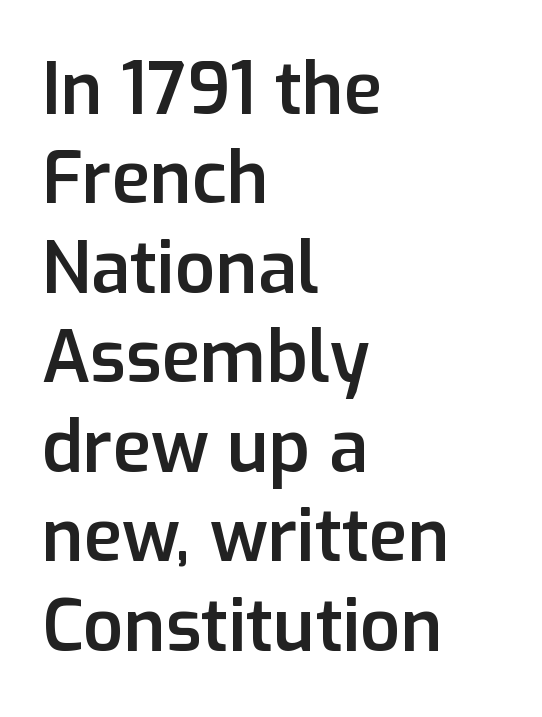
A bit beefed up — I'd call it semibold rather than bold. In terms of posture, this sample is upright. To sum up the face: it is a sans, with no serifs. What's the leading like? Ordinary, nothing unusual. Characters follow at the spacing the type designer built in.
